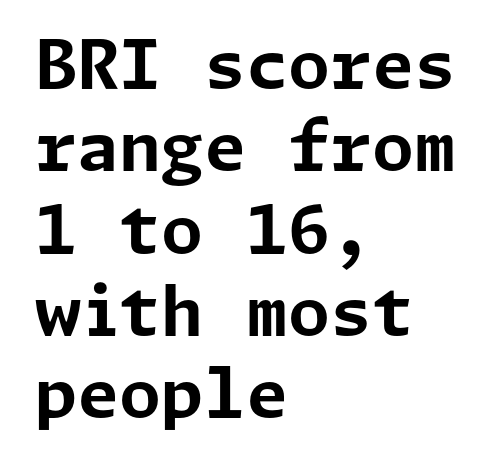
{"serif": "no", "italic": "no", "bold": "yes", "weight": "bold", "width": "normal", "stroke_contrast": "low", "x_height": "medium", "underline": "no", "align": "left", "line_spacing_ratio": 1.21, "letter_spacing": "normal", "letter_spacing_em": 0.0, "glyph_px": 68}
